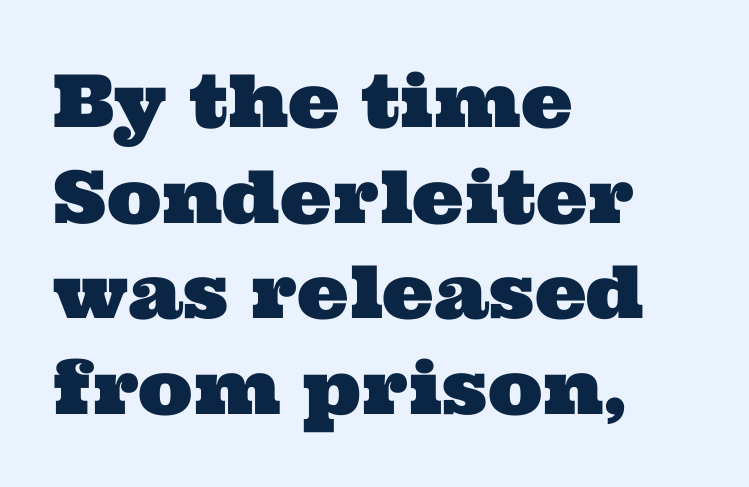
The image shows 73 px wide serif type; set left-aligned, normal line spacing (1.31x), normal letter spacing, not underlined; medium stroke contrast and a medium x-height.
